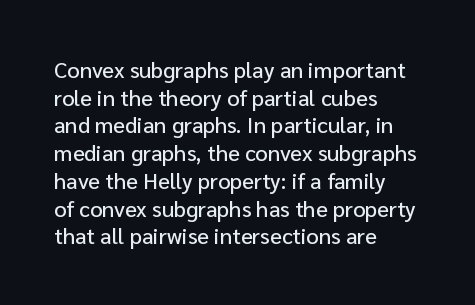
{"italic": "no", "underline": "no", "align": "left", "line_spacing": "normal", "line_spacing_ratio": 1.26, "letter_spacing": "normal", "letter_spacing_em": 0.0, "glyph_px": 22}
